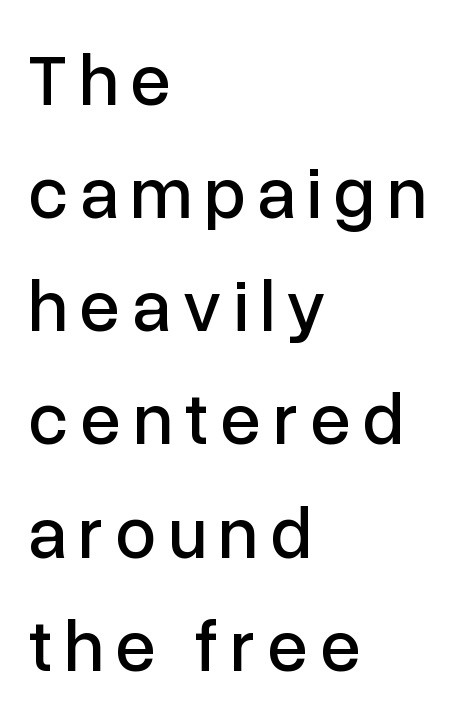
Q: Is the text italic (slanted)? A: No, it is upright.
Q: Is the typeface a serif or a sans-serif typeface? A: Sans-serif.
Q: Is the text underlined? A: No.
Q: How is the paragraph aligned? A: Left-aligned.
Q: Is the spacing between lines tight, normal or loose? A: Normal.
Q: Width (condensed, normal, or wide)? A: Normal.
Q: Stroke contrast? A: Low.
Q: x-height? A: Medium.
Q: Monospaced? A: No.
